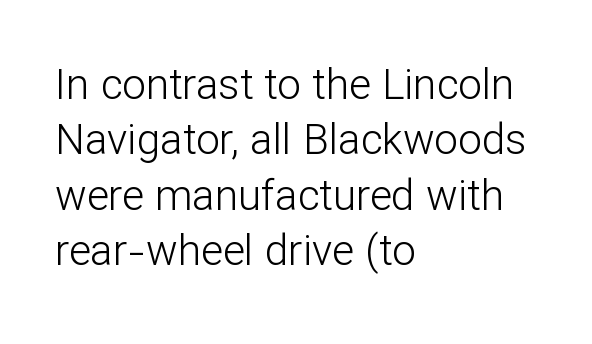
Rendered with straight, roman letterforms. The lines sit at an ordinary, default distance from one another. No word sits above an underline. Compared with typical body copy, the letter spacing here is the same. The weight tops out at a normal text grade.
